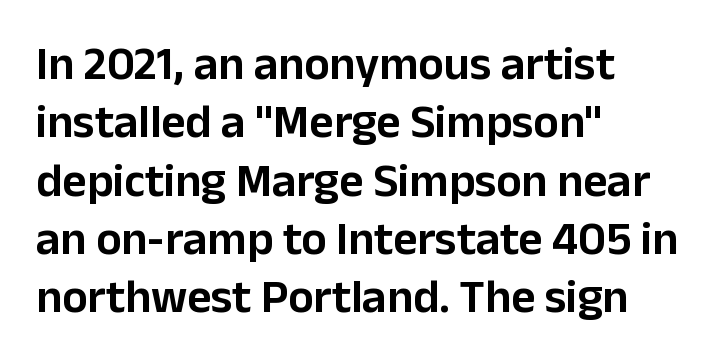
Is there any slant? The stems are plumb. This sample uses plain, unmodified letter spacing. You can tell from the bare stems that sans-serif type was used. If you drew a ruler down the left edge, every line would touch it.
